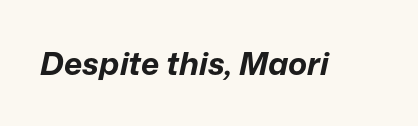
{"italic": "yes", "lean": "right", "slant_degrees": 12, "bold": "yes", "weight": "bold", "width": "normal", "stroke_contrast": "low", "x_height": "medium", "monospaced": "no", "underline": "no", "letter_spacing": "normal", "letter_spacing_em": 0.0, "glyph_px": 32}
